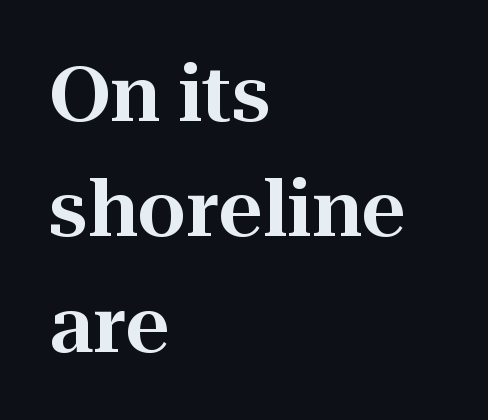
Q: Is the text italic (slanted)? A: No, it is upright.
Q: Is the typeface a serif or a sans-serif typeface? A: Serif.
Q: Is the text underlined? A: No.
Q: How is the paragraph aligned? A: Left-aligned.
Q: Is the spacing between letters normal or unusually wide? A: Normal.
Q: Is the spacing between lines tight, normal or loose? A: Normal.
Q: Width (condensed, normal, or wide)? A: Normal.
Q: Stroke contrast? A: High.
Q: x-height? A: Medium.
Q: Monospaced? A: No.
